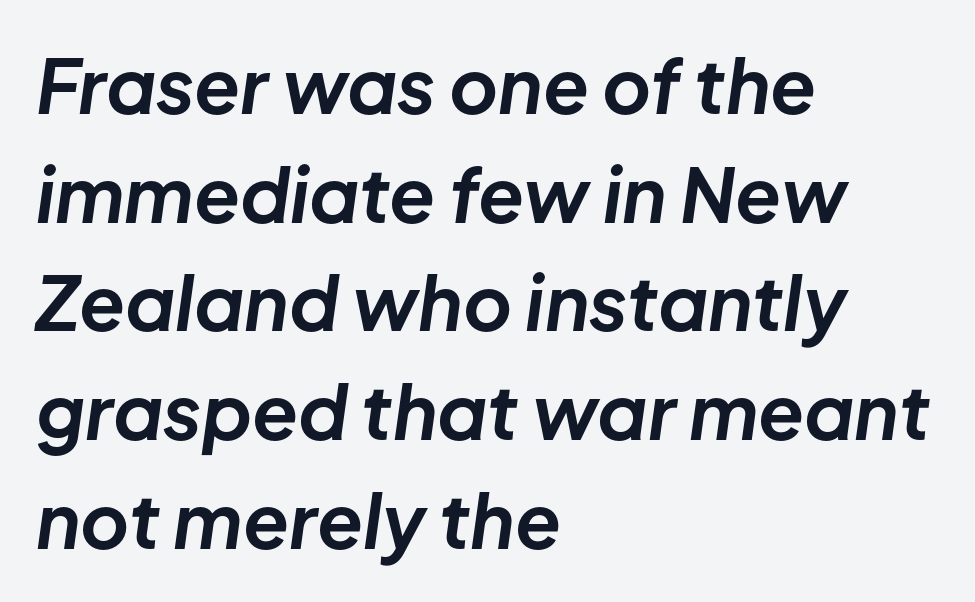
{"italic": "yes", "lean": "right", "slant_degrees": 8, "bold": "yes", "weight": "bold", "width": "normal", "stroke_contrast": "low", "x_height": "medium", "monospaced": "no", "underline": "no", "align": "left", "line_spacing": "normal", "line_spacing_ratio": 1.45, "letter_spacing": "normal", "letter_spacing_em": 0.0, "glyph_px": 75}
